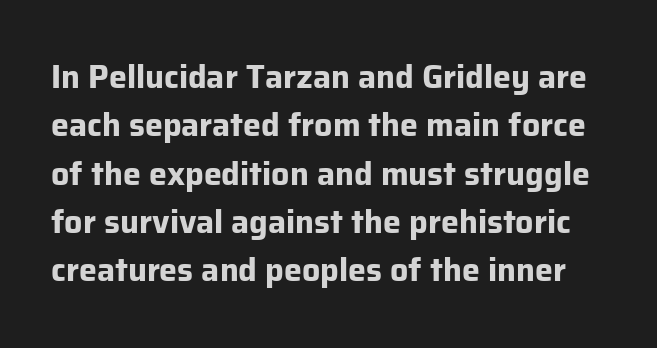
What's the leading like? Ordinary, nothing unusual. A sans-serif font was chosen for this passage. Varying glyph widths throughout — classic text-font behaviour. Has an underline been added? It has not. Typographic density is high because the face is bold. Does extra space separate the letters? No, they use regular spacing.
